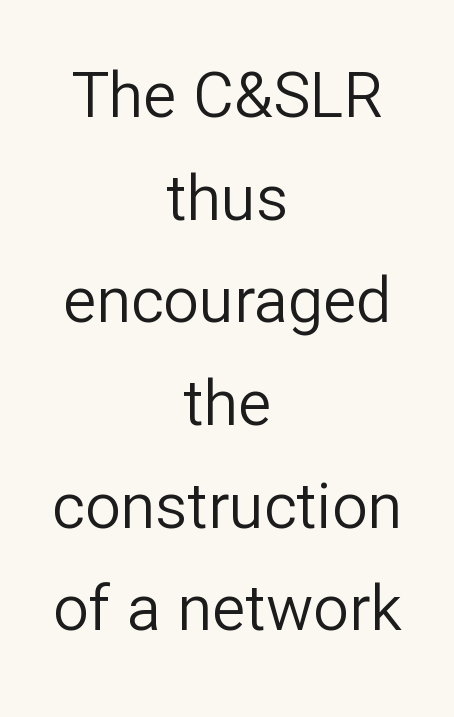
This is the regular roman posture of the typeface. The text was rendered using a sans face with plain stroke endings. This sample has the flowing, uneven cadence of proportional lettering. Between one letter and the next there's only the usual sliver of space. The leading is moderate, giving the passage an even texture.
